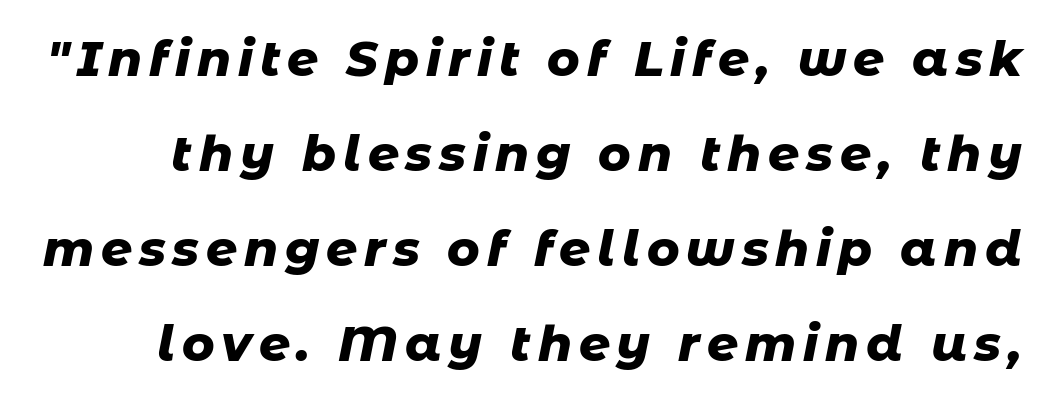
The image shows 49 px heavy type, italic (leaning right); set loose line spacing (1.94x), not underlined; low stroke contrast and a medium x-height.
